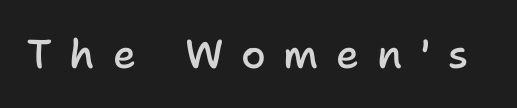
{"serif": "no", "italic": "no", "bold": "semi", "weight": "semibold", "width": "normal", "stroke_contrast": "low", "x_height": "medium", "monospaced": "no", "underline": "no", "letter_spacing": "wide", "letter_spacing_em": 0.44, "glyph_px": 40}
